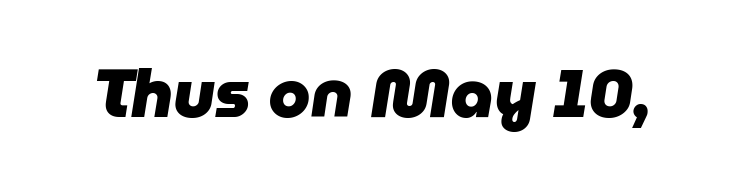
{"italic": "yes", "lean": "right", "slant_degrees": 9, "bold": "yes", "weight": "heavy", "width": "normal", "stroke_contrast": "low", "x_height": "medium", "monospaced": "no", "underline": "no", "letter_spacing": "normal", "letter_spacing_em": 0.0, "glyph_px": 68}
